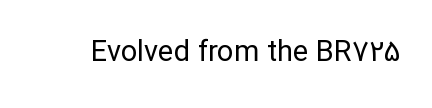
{"serif": "no", "italic": "no", "bold": "no", "weight": "regular", "width": "normal", "stroke_contrast": "low", "x_height": "medium", "monospaced": "no", "underline": "no", "letter_spacing": "normal", "letter_spacing_em": 0.0, "glyph_px": 29}
